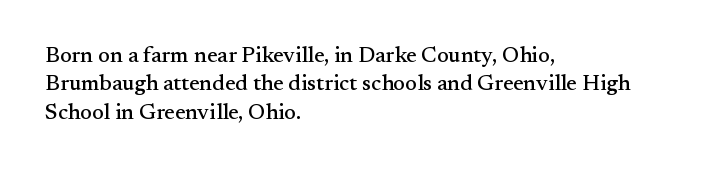
Q: Is the text italic (slanted)? A: No, it is upright.
Q: Is the text underlined? A: No.
Q: How is the paragraph aligned? A: Left-aligned.
Q: Is the spacing between letters normal or unusually wide? A: Normal.
Q: Is the spacing between lines tight, normal or loose? A: Normal.
